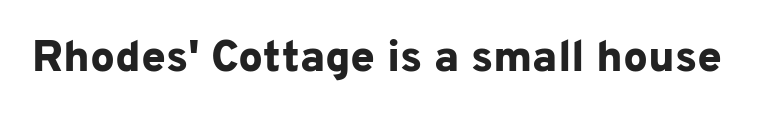
The image shows 44 px bold sans-serif type, upright; set normal letter spacing, not underlined; low stroke contrast and a medium x-height.
